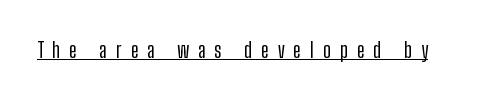
A typographer would call this underscored text. The passage shown has open, widely tracked lettering throughout. The letters stand upright; this is a roman face.
